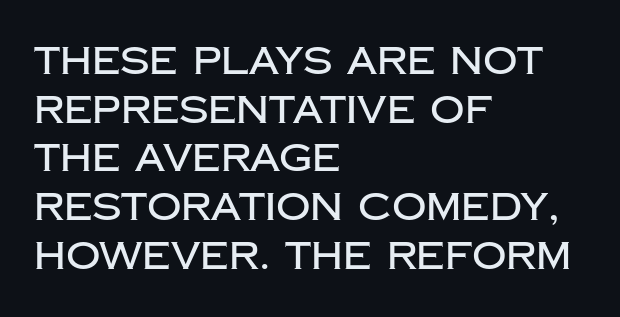
{"serif": "no", "italic": "no", "width": "normal", "stroke_contrast": "low", "x_height": "large", "monospaced": "no", "underline": "no", "align": "left", "line_spacing": "normal", "line_spacing_ratio": 1.28, "letter_spacing": "normal", "letter_spacing_em": 0.0, "glyph_px": 38}
